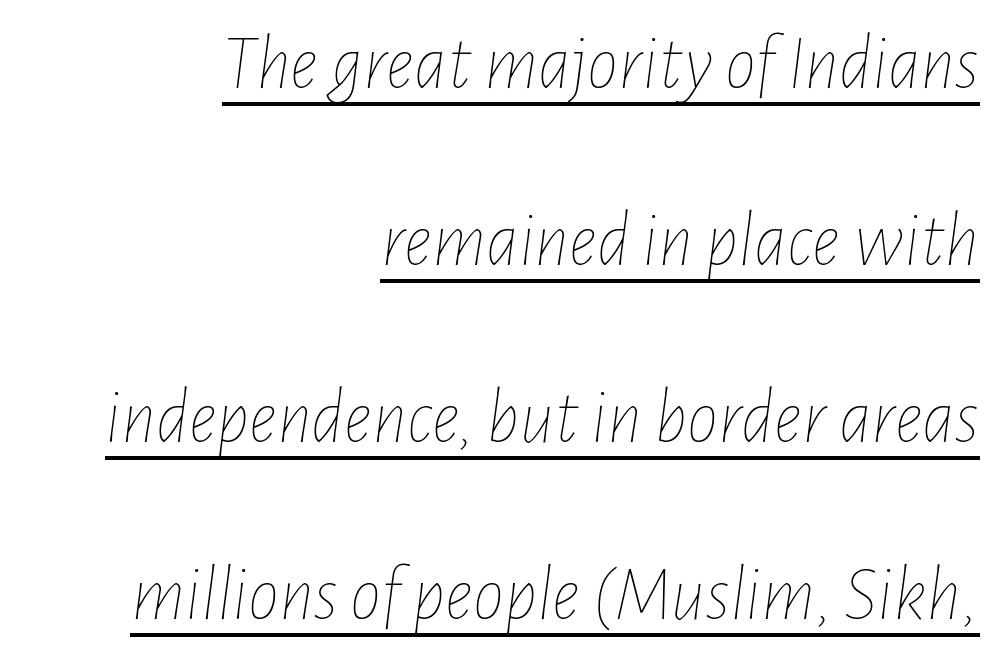
Q: Is the text bold? A: No.
Q: Is the text italic (slanted)? A: Yes, it leans right by about 7 degrees.
Q: Is the text underlined? A: Yes.
Q: How is the paragraph aligned? A: Right-aligned.
Q: Is the spacing between letters normal or unusually wide? A: Normal.
Q: Is the spacing between lines tight, normal or loose? A: Loose.
Q: Width (condensed, normal, or wide)? A: Condensed.
Q: Stroke contrast? A: Low.
Q: x-height? A: Medium.
Q: Monospaced? A: No.
